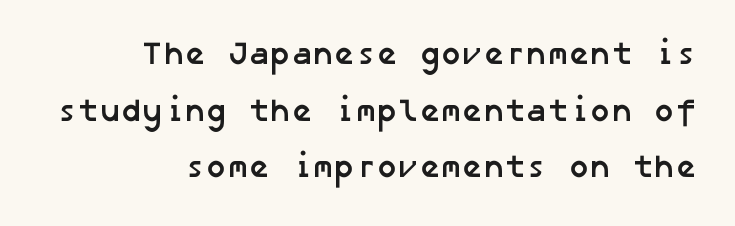
The image shows 32 px semibold sans-serif type; set right-aligned, line spacing 1.77x, normal letter spacing, not underlined; low stroke contrast and a medium x-height.
